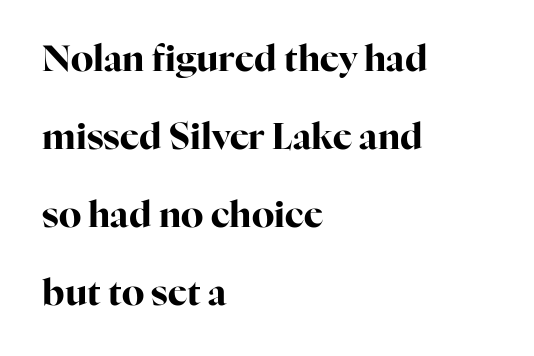
The image shows 36 px bold serif type, upright; set left-aligned, loose line spacing (2.17x), normal letter spacing, not underlined; high stroke contrast and a medium x-height.
